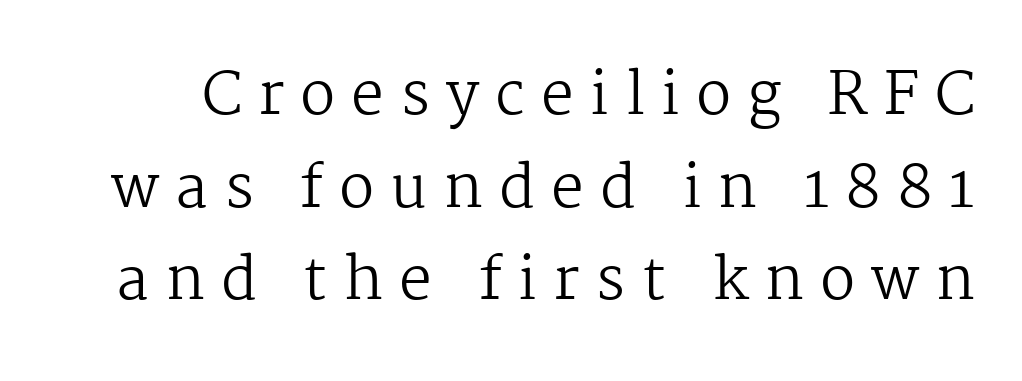
Q: Is the text bold? A: No.
Q: Is the text italic (slanted)? A: No, it is upright.
Q: Is the typeface a serif or a sans-serif typeface? A: Serif.
Q: Is the text underlined? A: No.
Q: Is the spacing between letters normal or unusually wide? A: Unusually wide.
Q: Is the spacing between lines tight, normal or loose? A: Normal.
Q: Width (condensed, normal, or wide)? A: Normal.
Q: Stroke contrast? A: Medium.
Q: x-height? A: Medium.
Q: Monospaced? A: No.
